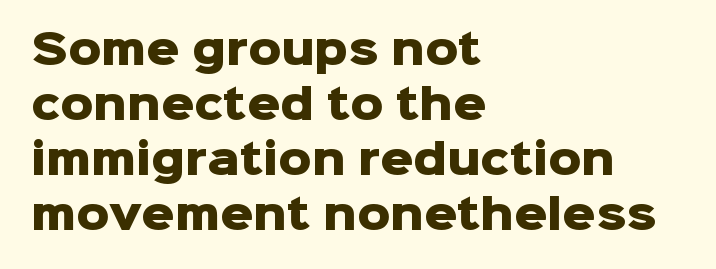
The lines sit at an ordinary, default distance from one another. The passage shown is typed in a proportional face where columns would drift. This sample uses a sans-serif face. Every letter is thick-stroked: bold, no question.
